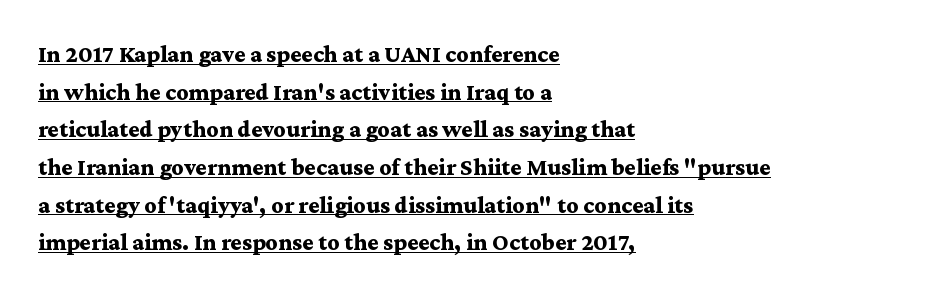
Q: Is the text bold? A: Yes.
Q: Is the text italic (slanted)? A: No, it is upright.
Q: Is the text underlined? A: Yes.
Q: How is the paragraph aligned? A: Left-aligned.
Q: Is the spacing between letters normal or unusually wide? A: Normal.
Q: Is the spacing between lines tight, normal or loose? A: Normal.
